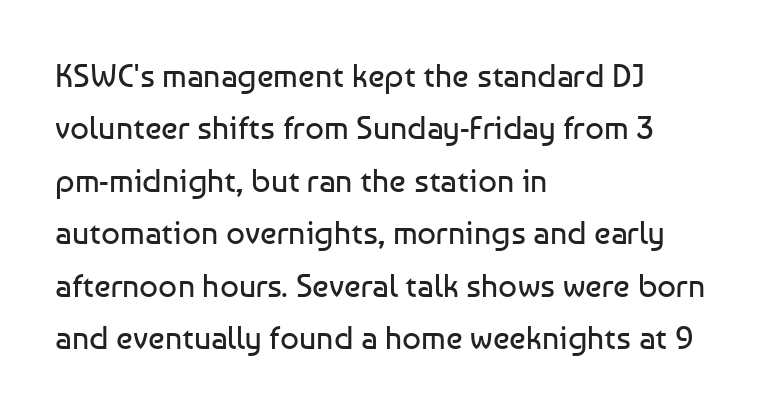
Q: Is the text bold? A: No.
Q: Is the text italic (slanted)? A: No, it is upright.
Q: Is the typeface a serif or a sans-serif typeface? A: Sans-serif.
Q: Is the text underlined? A: No.
Q: How is the paragraph aligned? A: Left-aligned.
Q: Is the spacing between letters normal or unusually wide? A: Normal.
Q: Is the spacing between lines tight, normal or loose? A: Normal.
Q: Width (condensed, normal, or wide)? A: Normal.
Q: Stroke contrast? A: Low.
Q: x-height? A: Medium.
Q: Monospaced? A: No.
